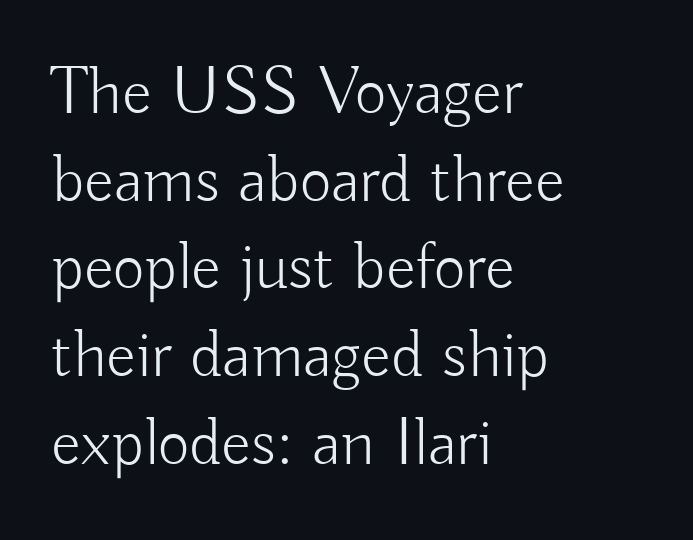
{"serif": "no", "italic": "no", "bold": "no", "weight": "light", "width": "normal", "stroke_contrast": "low", "x_height": "small", "monospaced": "no", "underline": "no", "align": "left", "line_spacing": "normal", "line_spacing_ratio": 1.27, "letter_spacing": "normal", "letter_spacing_em": 0.0, "glyph_px": 69}
